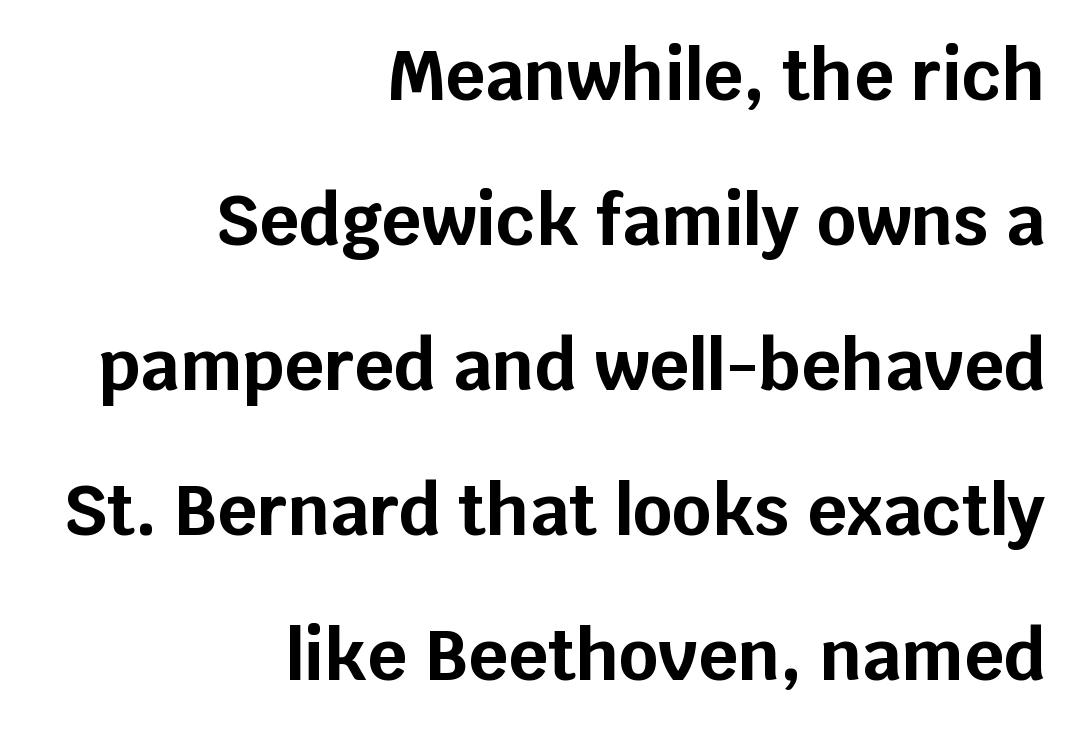
{"serif": "no", "italic": "no", "bold": "yes", "weight": "bold", "width": "normal", "stroke_contrast": "low", "x_height": "large", "monospaced": "no", "underline": "no", "align": "right", "line_spacing": "loose", "line_spacing_ratio": 2.1, "letter_spacing": "normal", "letter_spacing_em": 0.0, "glyph_px": 69}
